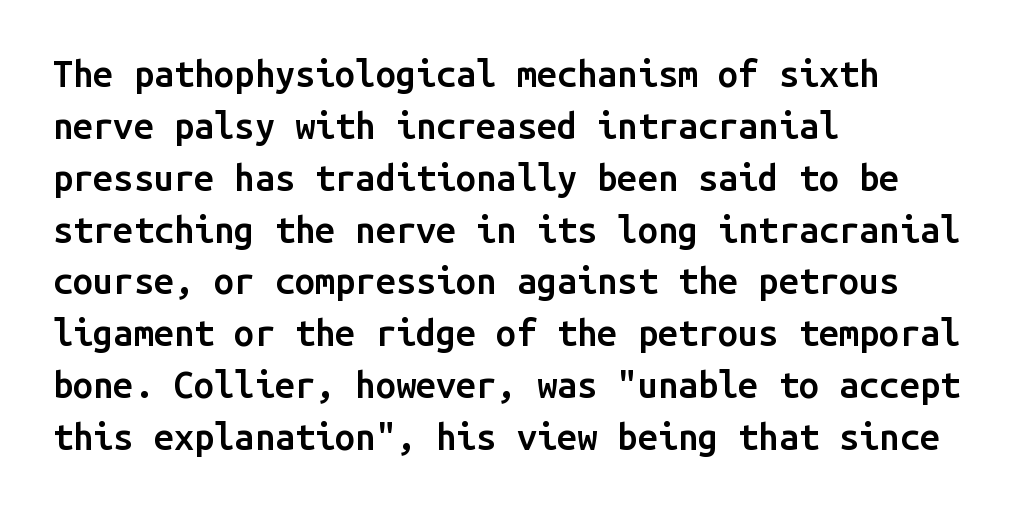
{"serif": "no", "italic": "no", "bold": "semi", "weight": "semibold", "width": "normal", "stroke_contrast": "low", "x_height": "medium", "monospaced": "yes", "underline": "no", "align": "left", "line_spacing": "normal", "line_spacing_ratio": 1.44, "letter_spacing": "normal", "letter_spacing_em": 0.0, "glyph_px": 36}
